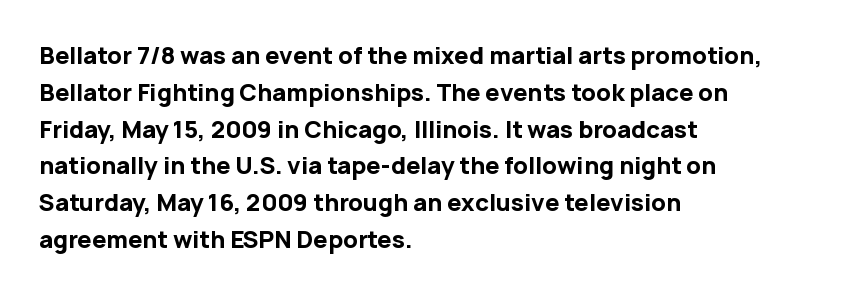
The image shows 23 px bold type, upright; set left-aligned, normal line spacing (1.6x), normal letter spacing, not underlined.
